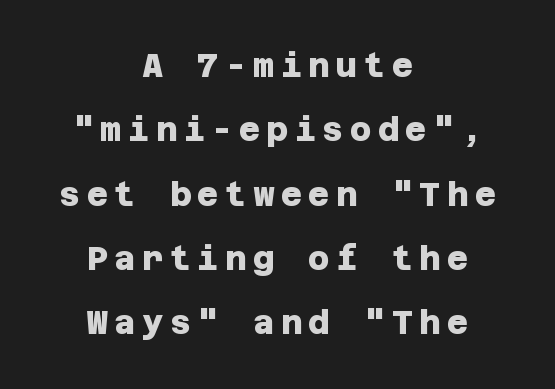
Q: Is the text bold? A: Yes.
Q: Is the typeface a serif or a sans-serif typeface? A: Sans-serif.
Q: Is the text underlined? A: No.
Q: How is the paragraph aligned? A: Centered.
Q: Is the spacing between lines tight, normal or loose? A: Loose.
Q: Width (condensed, normal, or wide)? A: Normal.
Q: Stroke contrast? A: Low.
Q: x-height? A: Large.
